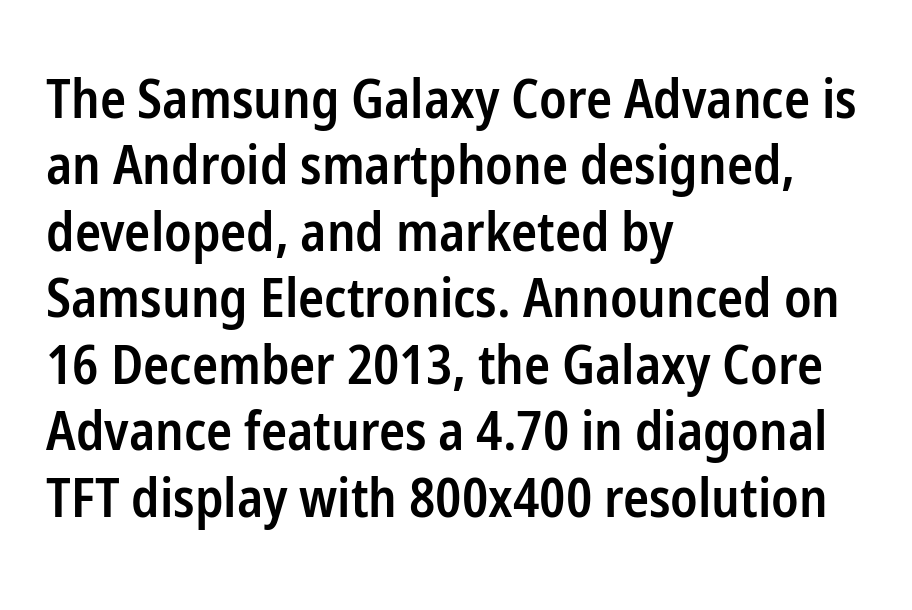
{"serif": "no", "italic": "no", "bold": "semi", "weight": "semibold", "width": "condensed", "stroke_contrast": "low", "x_height": "medium", "monospaced": "no", "underline": "no", "align": "left", "line_spacing_ratio": 1.23, "letter_spacing": "normal", "letter_spacing_em": 0.0, "glyph_px": 54}
